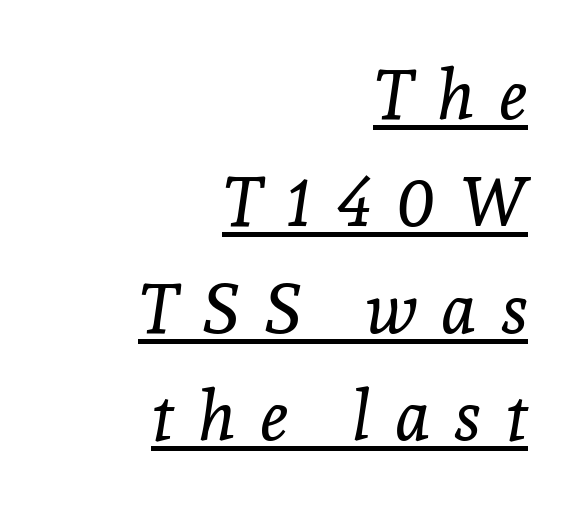
{"serif": "yes", "italic": "yes", "lean": "right", "slant_degrees": 8, "bold": "no", "weight": "regular", "width": "normal", "x_height": "medium", "monospaced": "no", "underline": "yes", "align": "right", "line_spacing": "normal", "line_spacing_ratio": 1.55, "letter_spacing": "wide", "letter_spacing_em": 0.35, "glyph_px": 69}
